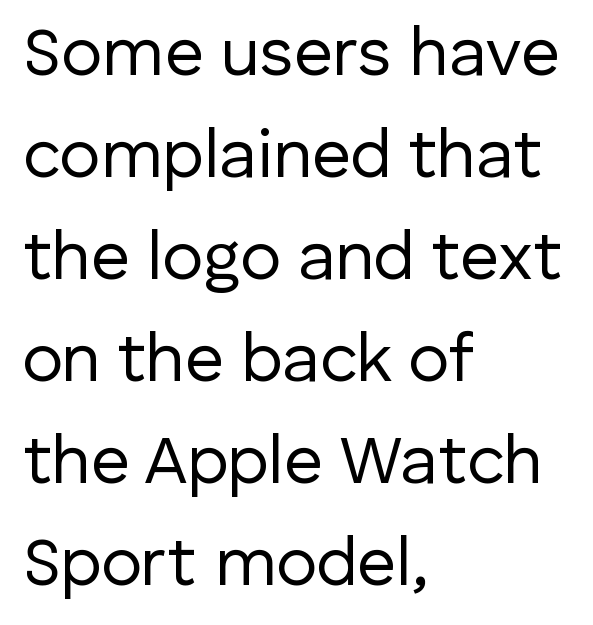
{"serif": "no", "italic": "no", "bold": "no", "weight": "regular", "width": "normal", "stroke_contrast": "low", "x_height": "medium", "monospaced": "no", "underline": "no", "align": "left", "line_spacing": "normal", "line_spacing_ratio": 1.5, "letter_spacing": "normal", "letter_spacing_em": 0.0, "glyph_px": 68}
